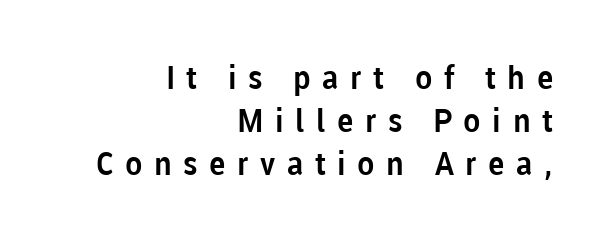
The image shows 32 px sans-serif type, upright; set right-aligned, normal line spacing (1.35x), unusually wide letter spacing (+0.36 em), not underlined; low stroke contrast and a medium x-height.
